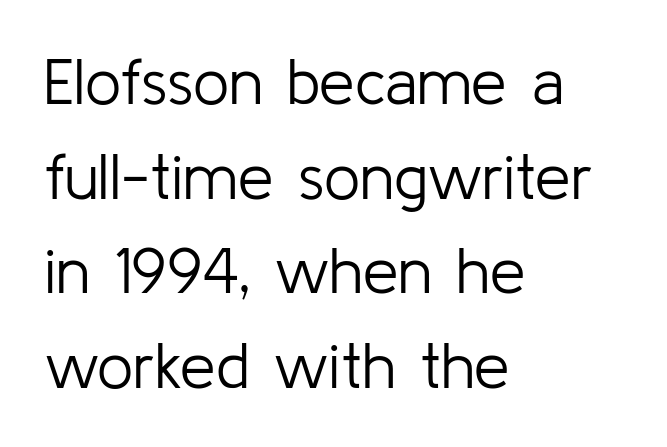
The image shows 64 px light sans-serif type, upright; set left-aligned, normal line spacing (1.48x), normal letter spacing, not underlined; low stroke contrast and a medium x-height.
